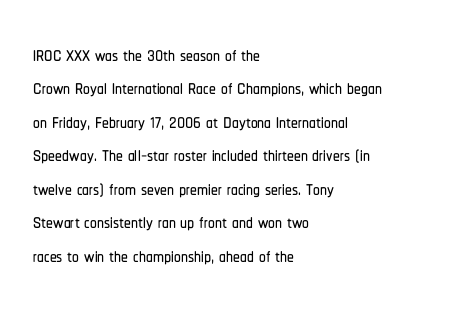
{"italic": "no", "underline": "no", "align": "left", "line_spacing_ratio": 1.24, "letter_spacing": "normal", "letter_spacing_em": 0.0, "glyph_px": 27}
